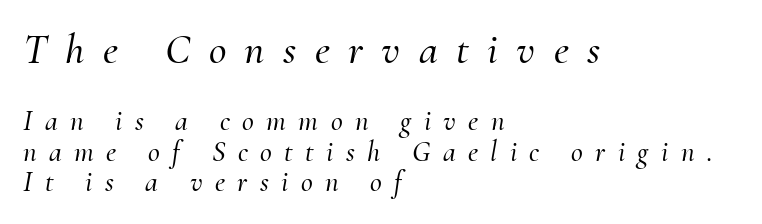
Tracking here is generous; glyphs stand well apart from one another. Which chunk is bigger? The first one — the top block dwarfs the bottom. Where is the straight margin? On the left. The passage shown leans; its letterforms are oblique. Closely set lines give the paragraph a compact silhouette.
